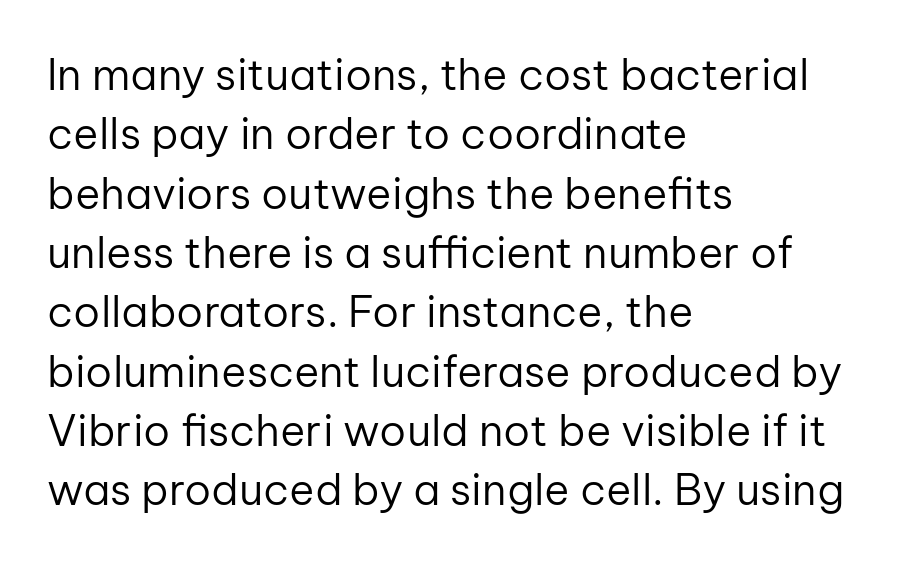
The image shows 43 px regular-weight sans-serif type, upright; set left-aligned, normal line spacing (1.38x), normal letter spacing, not underlined; low stroke contrast and a medium x-height.
